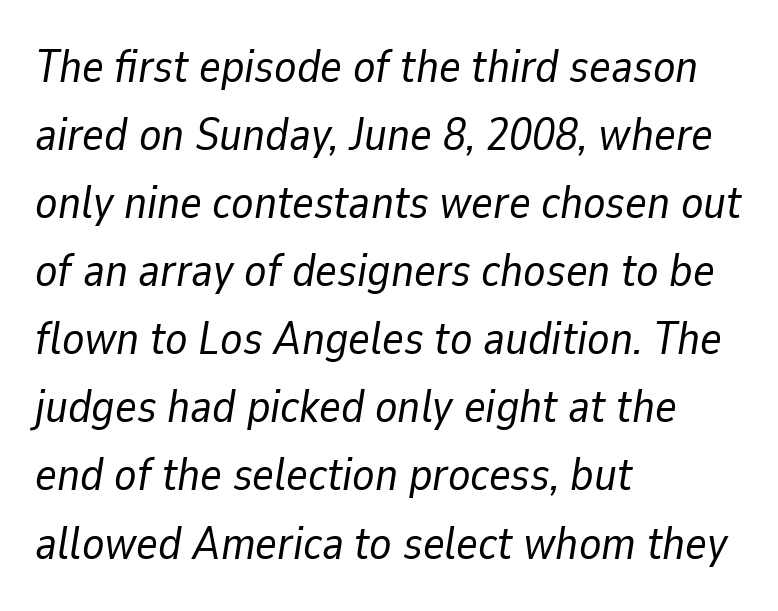
{"italic": "yes", "lean": "right", "slant_degrees": 9, "bold": "no", "weight": "regular", "width": "normal", "stroke_contrast": "low", "x_height": "medium", "monospaced": "no", "underline": "no", "align": "left", "line_spacing": "normal", "line_spacing_ratio": 1.48, "letter_spacing": "normal", "letter_spacing_em": 0.0, "glyph_px": 46}
